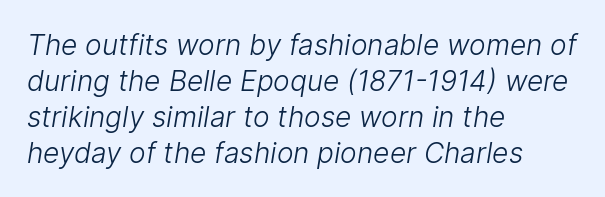
Caption: face not bold, strokes unweighted. This is sans-serif lettering, the kind often seen on screens and signage. Honestly, the letter spacing is just normal — you wouldn't notice it. You could not count columns in this text — the font is proportionally spaced. Left-aligned paragraph, ragged on the right. Quick note: underline off.
